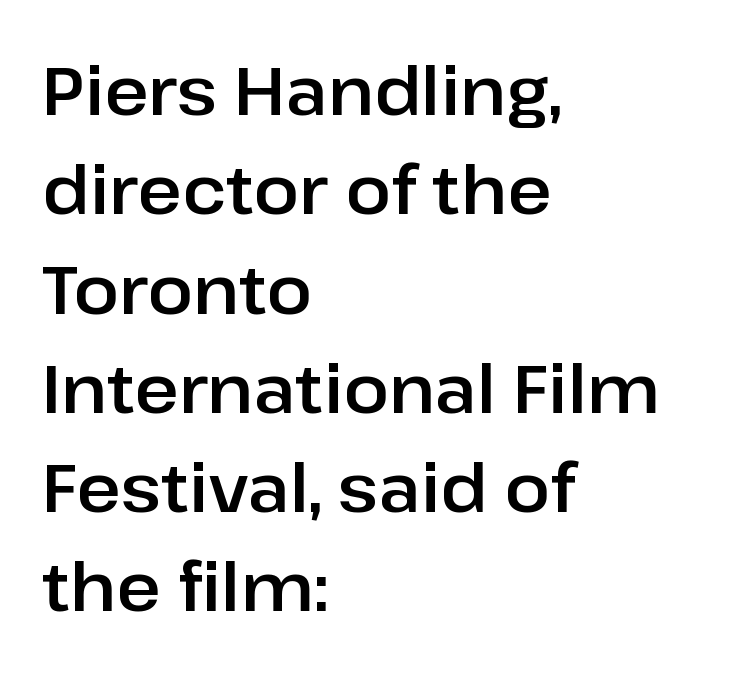
{"serif": "no", "italic": "no", "width": "normal", "stroke_contrast": "low", "x_height": "medium", "monospaced": "no", "underline": "no", "align": "left", "line_spacing": "normal", "line_spacing_ratio": 1.46, "letter_spacing": "normal", "letter_spacing_em": 0.0, "glyph_px": 68}
